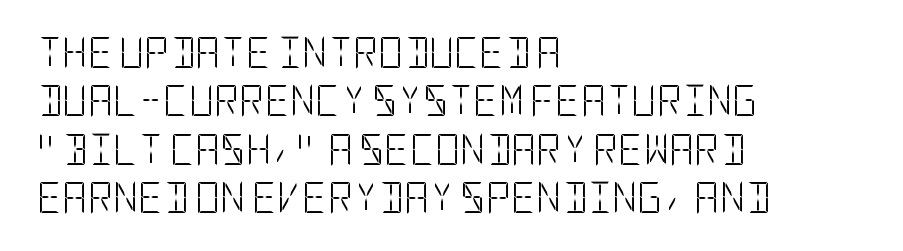
{"serif": "no", "italic": "no", "bold": "no", "weight": "light", "width": "condensed", "stroke_contrast": "low", "x_height": "large", "underline": "no", "align": "left", "line_spacing": "normal", "line_spacing_ratio": 1.56, "letter_spacing": "normal", "letter_spacing_em": 0.0, "glyph_px": 31}
